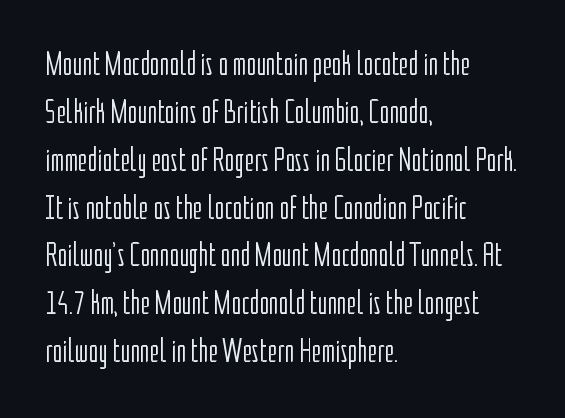
{"serif": "no", "italic": "no", "bold": "no", "weight": "light", "width": "condensed", "stroke_contrast": "low", "x_height": "medium", "monospaced": "no", "underline": "no", "align": "left", "line_spacing": "normal", "line_spacing_ratio": 1.45, "letter_spacing": "normal", "letter_spacing_em": 0.0, "glyph_px": 33}
